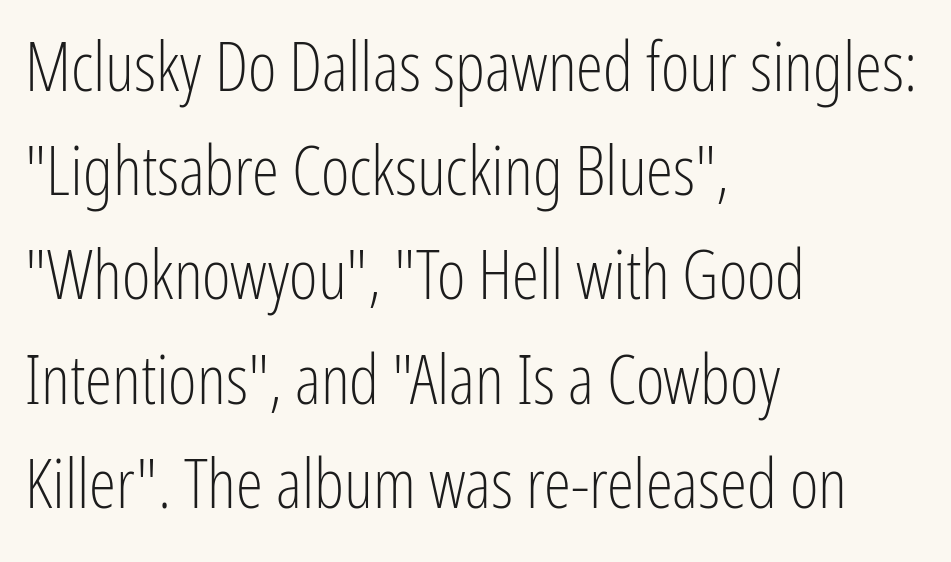
{"serif": "no", "italic": "no", "bold": "no", "weight": "light", "width": "condensed", "stroke_contrast": "low", "x_height": "medium", "monospaced": "no", "underline": "no", "align": "left", "line_spacing": "normal", "line_spacing_ratio": 1.51, "letter_spacing": "normal", "letter_spacing_em": 0.0, "glyph_px": 69}
